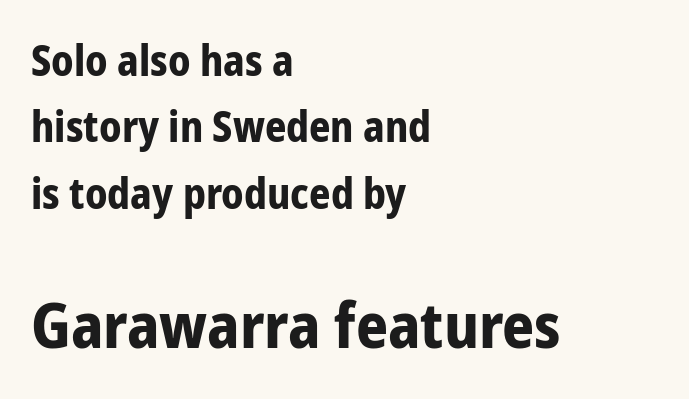
The letters in the lower block stand taller than those in the block above. Does the copy run flush right? No — it runs flush left. Look at the bottom of the vertical strokes: they stop flat, with no serifs. Plain, unruled lines of type. Each word holds together tightly as a unit, with standard inter-letter gaps.
